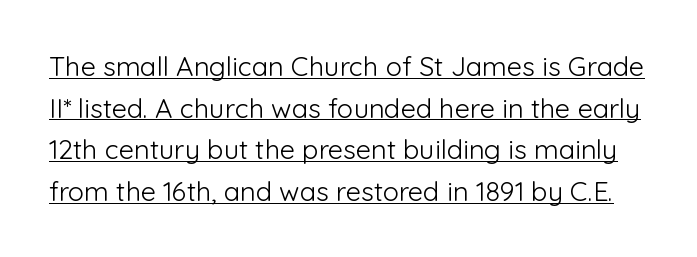
{"italic": "no", "bold": "no", "underline": "yes", "line_spacing": "normal", "line_spacing_ratio": 1.54, "letter_spacing": "normal", "letter_spacing_em": 0.0, "glyph_px": 27}
